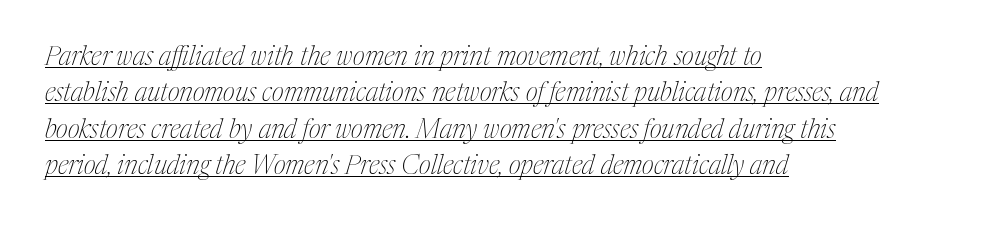
The image shows 26 px text type, italic (leaning right); set left-aligned, normal line spacing (1.4x), normal letter spacing, underlined.
